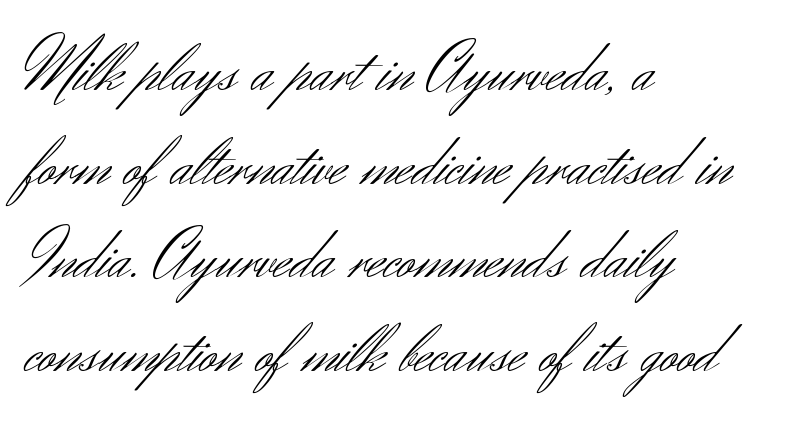
The image shows 71 px light sans-serif type; set left-aligned, normal line spacing (1.32x), normal letter spacing, not underlined; medium stroke contrast and a small x-height.
